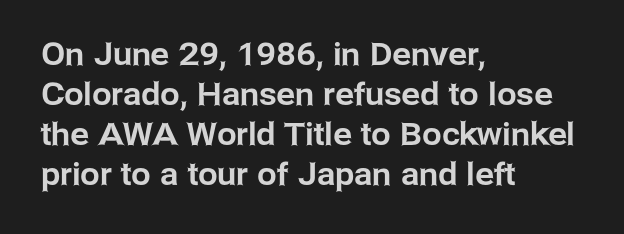
Ordinary non-slanted type is in use. Check under the words: just untouched page. Which margin do the lines hug? The left one — the right edge is uneven. A typesetter would call this zero additional tracking. The lines sit at an ordinary, default distance from one another. Each letter keeps its own natural width here, so spacing adapts to shape.
